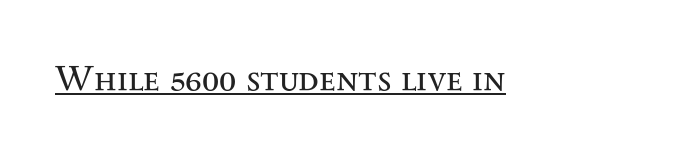
The image shows 36 px regular-weight, wide serif type, upright; set normal letter spacing, underlined; medium stroke contrast and a small x-height.
